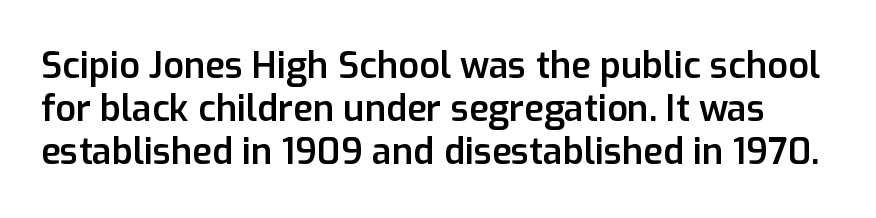
Q: Is the text bold? A: Semi-bold.
Q: Is the text italic (slanted)? A: No, it is upright.
Q: Is the typeface a serif or a sans-serif typeface? A: Sans-serif.
Q: Is the text underlined? A: No.
Q: Is the spacing between letters normal or unusually wide? A: Normal.
Q: Width (condensed, normal, or wide)? A: Normal.
Q: Stroke contrast? A: Low.
Q: x-height? A: Medium.
Q: Monospaced? A: No.
